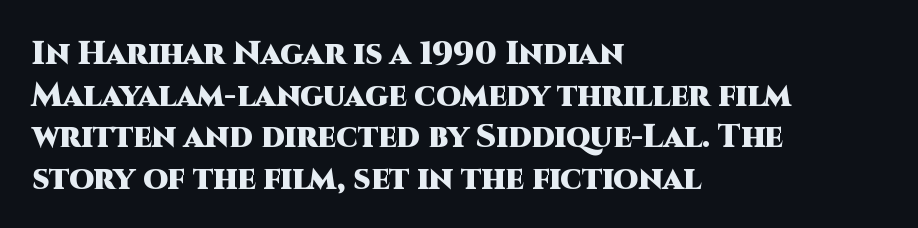
The image shows 32 px heavy sans-serif type, upright; set left-aligned, normal line spacing (1.3x), normal letter spacing, not underlined; high stroke contrast and a large x-height.
